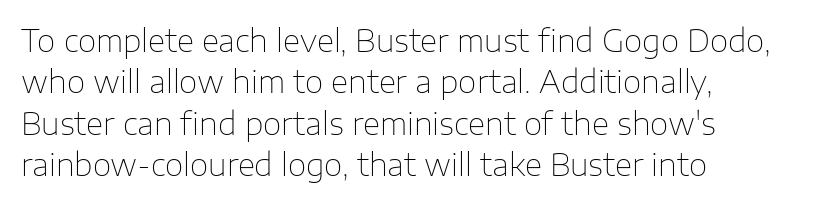
Q: Is the text bold? A: No.
Q: Is the text italic (slanted)? A: No, it is upright.
Q: Is the typeface a serif or a sans-serif typeface? A: Sans-serif.
Q: Is the text underlined? A: No.
Q: How is the paragraph aligned? A: Left-aligned.
Q: Is the spacing between letters normal or unusually wide? A: Normal.
Q: Is the spacing between lines tight, normal or loose? A: Normal.
Q: Width (condensed, normal, or wide)? A: Normal.
Q: Stroke contrast? A: Low.
Q: x-height? A: Medium.
Q: Monospaced? A: No.
